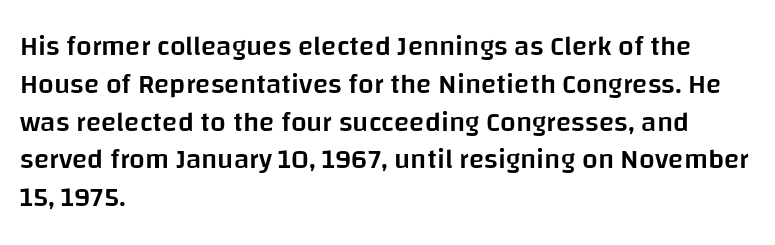
Q: Is the text bold? A: Semi-bold.
Q: Is the text italic (slanted)? A: No, it is upright.
Q: Is the typeface a serif or a sans-serif typeface? A: Sans-serif.
Q: Is the text underlined? A: No.
Q: How is the paragraph aligned? A: Left-aligned.
Q: Is the spacing between letters normal or unusually wide? A: Normal.
Q: Is the spacing between lines tight, normal or loose? A: Normal.
Q: Width (condensed, normal, or wide)? A: Normal.
Q: Stroke contrast? A: Low.
Q: x-height? A: Large.
Q: Monospaced? A: No.
